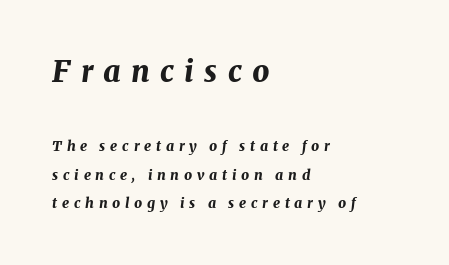
{"italic": "yes", "lean": "right", "slant_degrees": 8, "bold": "yes", "weight": "bold", "width": "normal", "stroke_contrast": "medium", "x_height": "medium", "monospaced": "no", "underline": "no", "align": "left", "line_spacing": "loose", "line_spacing_ratio": 2.04, "letter_spacing": "wide", "letter_spacing_em": 0.34, "larger_block": "first", "size_ratio": 2.14, "glyph_px": 30}
